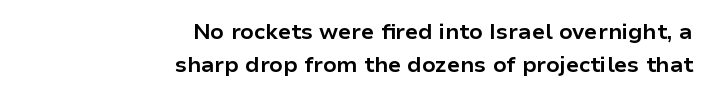
{"italic": "no", "bold": "yes", "underline": "no", "align": "right", "line_spacing": "normal", "line_spacing_ratio": 1.49, "letter_spacing": "normal", "letter_spacing_em": 0.0, "glyph_px": 22}
